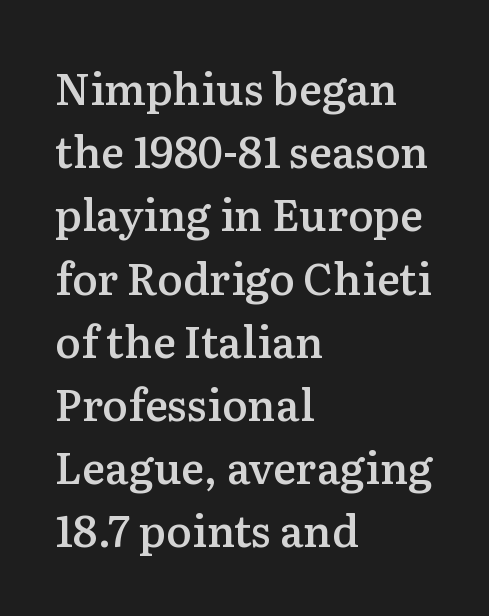
The image shows 43 px semibold serif type, upright; set left-aligned, normal line spacing (1.47x), normal letter spacing, not underlined; medium stroke contrast and a medium x-height.
